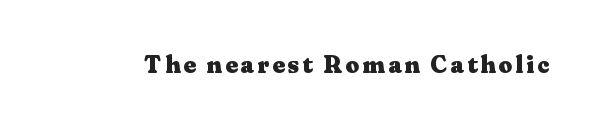
Q: Is the text bold? A: Yes.
Q: Is the text italic (slanted)? A: No, it is upright.
Q: Is the text underlined? A: No.
